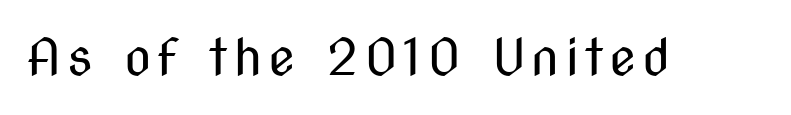
Unlike a traditional serif, this face leaves its strokes unadorned. Quick note: not italic, upright. A typesetter would call this proportional, since set widths differ per character. Stroke mass is kept to a normal reading level or below. Unmarked baselines from the first word to the last.
